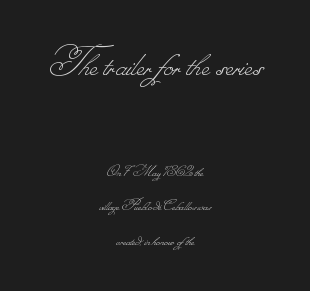
The image shows 43 px thin type; set centered, loose line spacing (2.05x), normal letter spacing, not underlined; the first (top) block is 2.53x larger; low stroke contrast.
